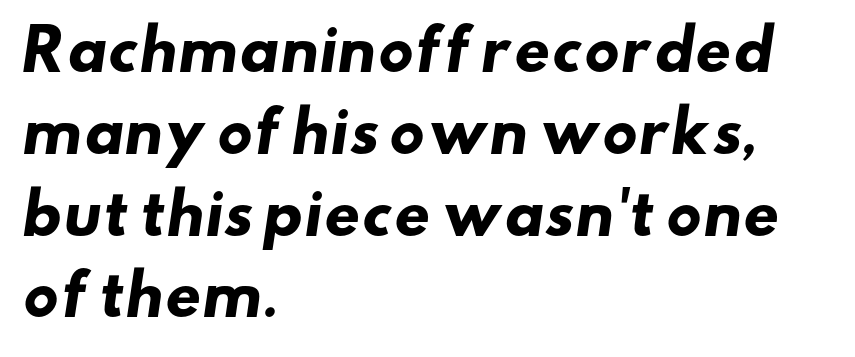
Q: Is the text bold? A: Yes.
Q: Is the typeface a serif or a sans-serif typeface? A: Sans-serif.
Q: Is the text underlined? A: No.
Q: How is the paragraph aligned? A: Left-aligned.
Q: Is the spacing between letters normal or unusually wide? A: Normal.
Q: Is the spacing between lines tight, normal or loose? A: Normal.
Q: Width (condensed, normal, or wide)? A: Wide.
Q: Stroke contrast? A: Low.
Q: x-height? A: Small.
Q: Monospaced? A: No.
